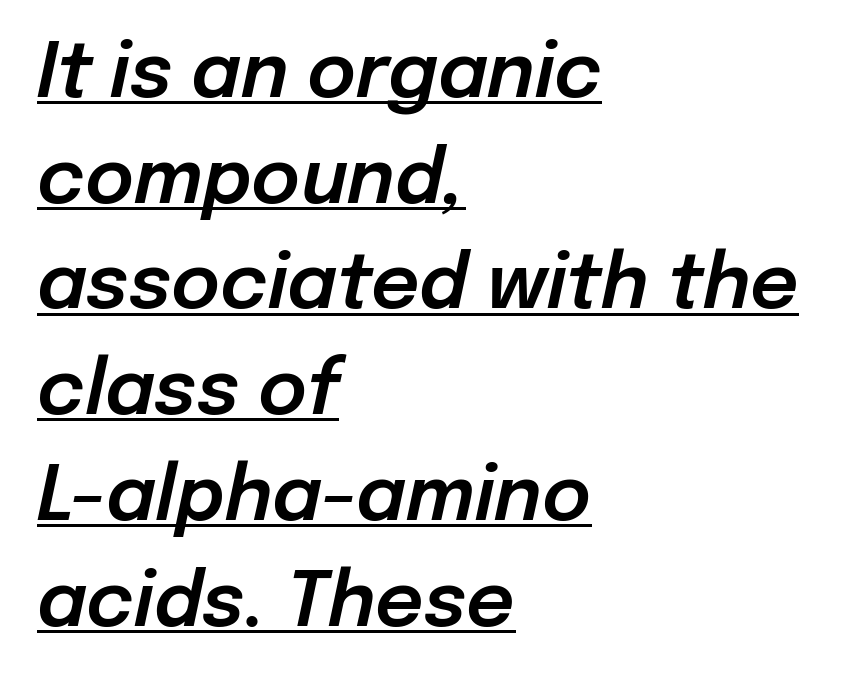
{"italic": "yes", "lean": "right", "slant_degrees": 12, "width": "normal", "stroke_contrast": "low", "x_height": "medium", "monospaced": "no", "underline": "yes", "align": "left", "line_spacing": "normal", "line_spacing_ratio": 1.41, "letter_spacing": "normal", "letter_spacing_em": 0.0, "glyph_px": 75}
